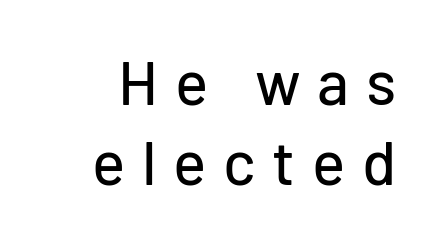
The image shows 62 px sans-serif type, upright; set normal line spacing (1.29x), unusually wide letter spacing (+0.27 em), not underlined; low stroke contrast and a medium x-height.
